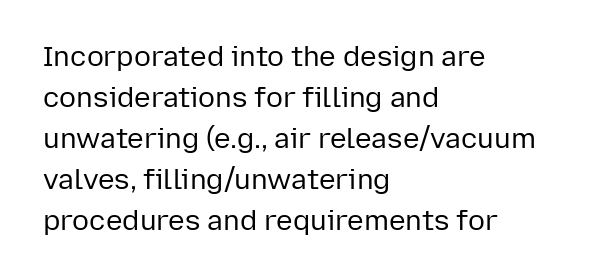
Glance below the letters and you will spot only blank space. These lines are set flush left with a ragged right edge. Upright lettering throughout. Leading matches the norm, producing a regular column.
